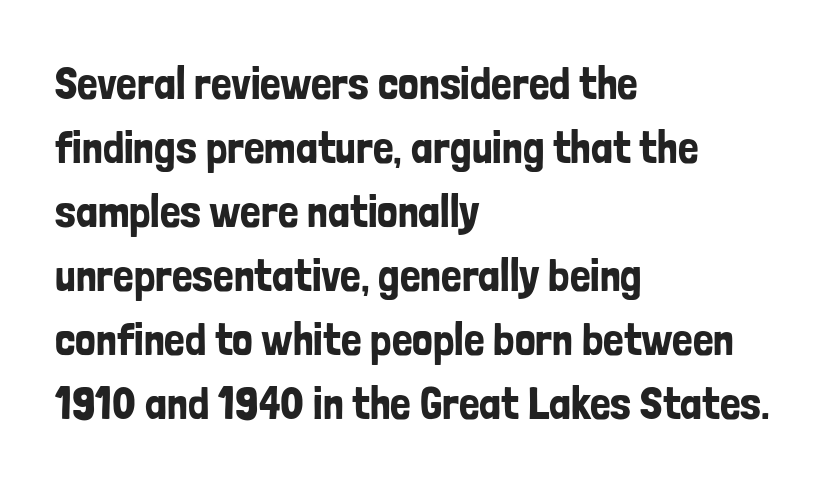
Q: Is the text italic (slanted)? A: No, it is upright.
Q: Is the typeface a serif or a sans-serif typeface? A: Sans-serif.
Q: Is the text underlined? A: No.
Q: How is the paragraph aligned? A: Left-aligned.
Q: Is the spacing between letters normal or unusually wide? A: Normal.
Q: Is the spacing between lines tight, normal or loose? A: Normal.
Q: Width (condensed, normal, or wide)? A: Condensed.
Q: Stroke contrast? A: Low.
Q: x-height? A: Medium.
Q: Monospaced? A: No.
